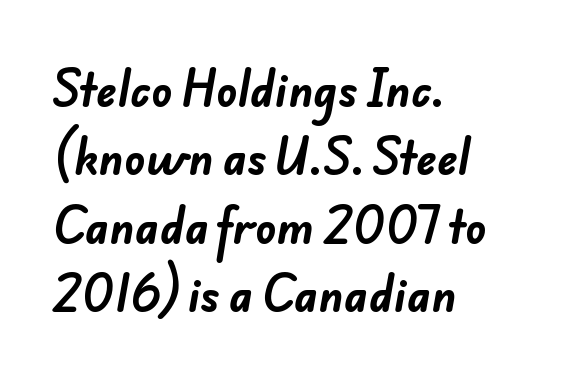
The image shows 43 px bold sans-serif type; set left-aligned, normal line spacing (1.59x), normal letter spacing, not underlined; low stroke contrast and a small x-height.
